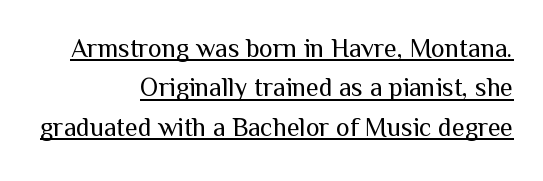
{"italic": "no", "bold": "no", "underline": "yes", "align": "right", "line_spacing": "normal", "line_spacing_ratio": 1.51, "letter_spacing": "normal", "letter_spacing_em": 0.0, "glyph_px": 26}
